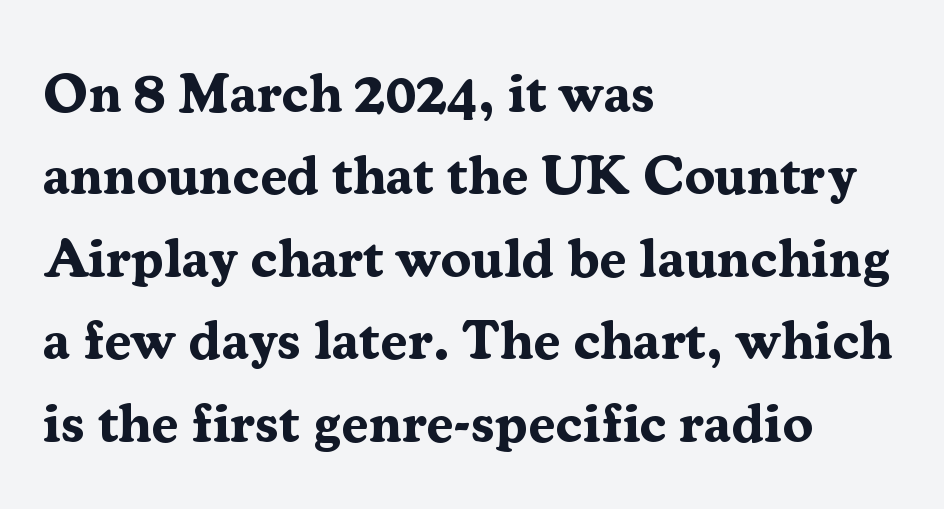
The font family rendered here belongs to the serif group. The area under the type is left untouched. Italic: no, the glyphs are upright roman. Each letter keeps its own natural width here, so spacing adapts to shape.
